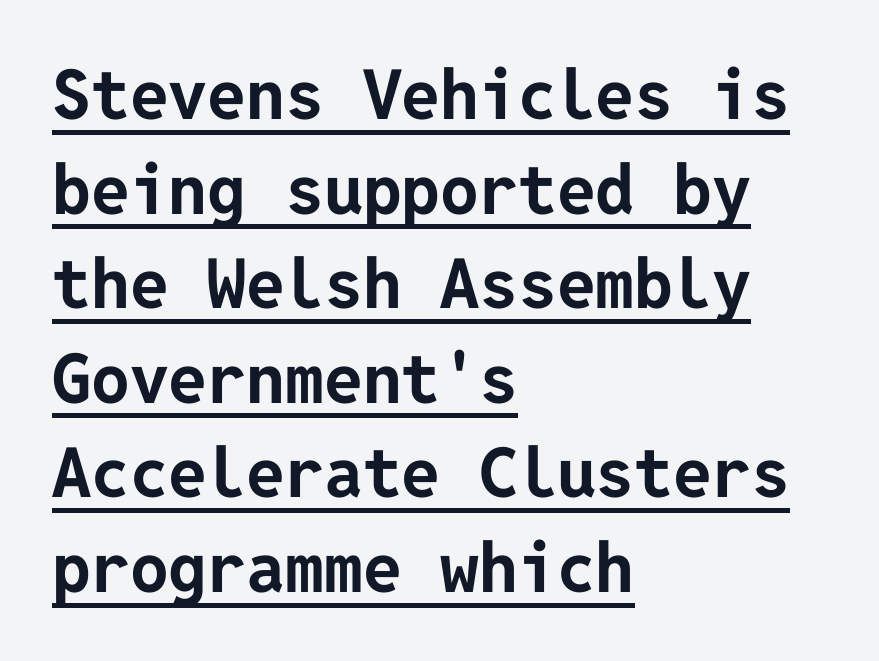
The image shows 69 px bold sans-serif type, upright; set left-aligned, normal line spacing (1.37x), normal letter spacing, underlined; low stroke contrast and a medium x-height.
